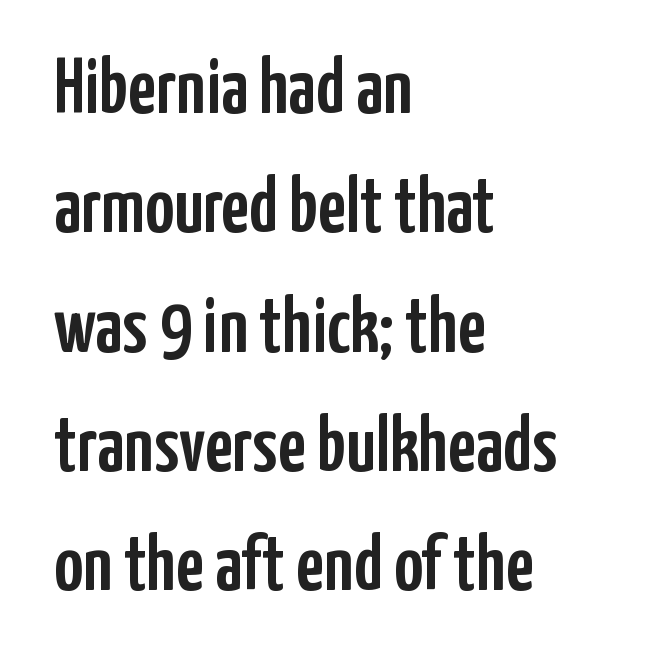
The rows are spaced the way most documents space them. If you drew a ruler down the left edge, every line would touch it. A typesetter would call this proportional, since set widths differ per character. No extra tracking has been applied to these lines. This sample uses a sans-serif face.
